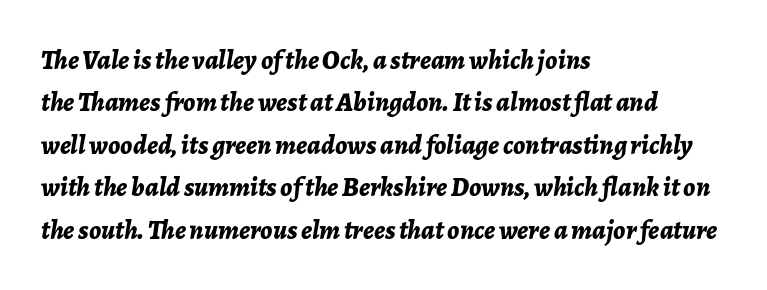
Heavy-handed strokes throughout: this text is bold. Horizontally, the lines are justified to the leading edge only. These lines keep a tight, regular rhythm from letter to letter. Just letters on the line, the space beneath them empty. The leading is moderate, giving the passage an even texture. Italic? Definitely — the glyphs are oblique.
